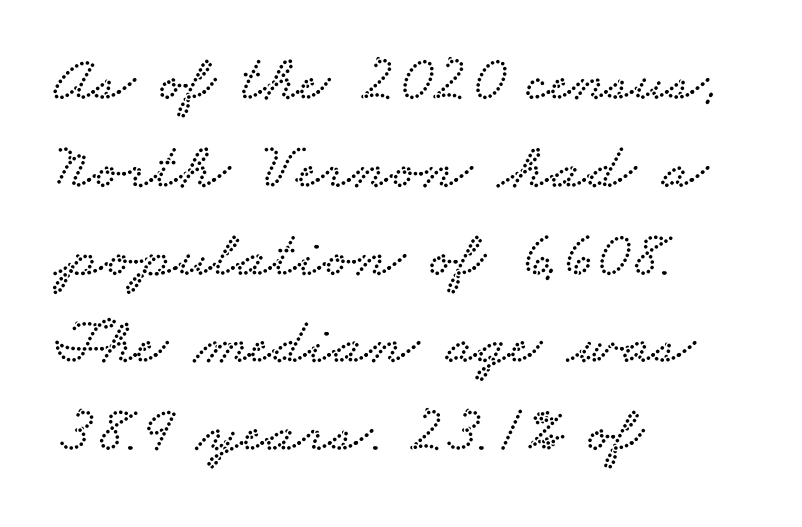
Q: Is the typeface a serif or a sans-serif typeface? A: Serif.
Q: Is the text underlined? A: No.
Q: How is the paragraph aligned? A: Left-aligned.
Q: Is the spacing between letters normal or unusually wide? A: Normal.
Q: Is the spacing between lines tight, normal or loose? A: Normal.
Q: Width (condensed, normal, or wide)? A: Wide.
Q: Stroke contrast? A: Low.
Q: x-height? A: Small.
Q: Monospaced? A: No.
